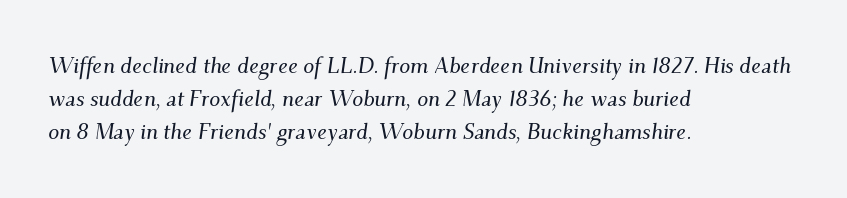
{"italic": "yes", "lean": "right", "slant_degrees": 9, "underline": "no", "align": "left", "line_spacing": "normal", "line_spacing_ratio": 1.49, "letter_spacing": "normal", "letter_spacing_em": 0.0, "glyph_px": 22}
